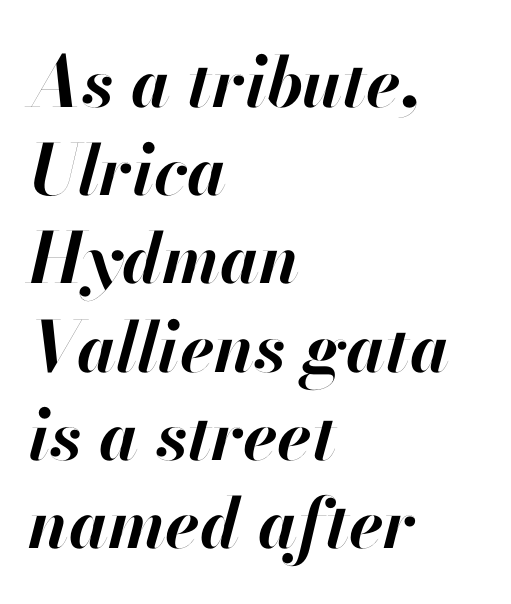
Q: Is the text bold? A: Yes.
Q: Is the text italic (slanted)? A: Yes, it leans right by about 13 degrees.
Q: Is the text underlined? A: No.
Q: How is the paragraph aligned? A: Left-aligned.
Q: Is the spacing between letters normal or unusually wide? A: Normal.
Q: Is the spacing between lines tight, normal or loose? A: Normal.
Q: Width (condensed, normal, or wide)? A: Normal.
Q: Stroke contrast? A: High.
Q: x-height? A: Small.
Q: Monospaced? A: No.
